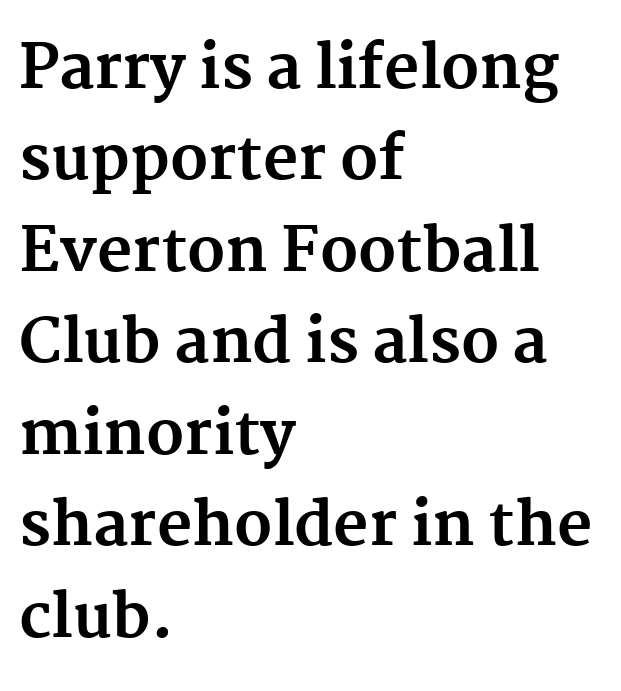
{"serif": "yes", "italic": "no", "bold": "yes", "weight": "bold", "width": "normal", "stroke_contrast": "medium", "x_height": "medium", "monospaced": "no", "underline": "no", "align": "left", "line_spacing": "normal", "line_spacing_ratio": 1.5, "letter_spacing": "normal", "letter_spacing_em": 0.0, "glyph_px": 61}
